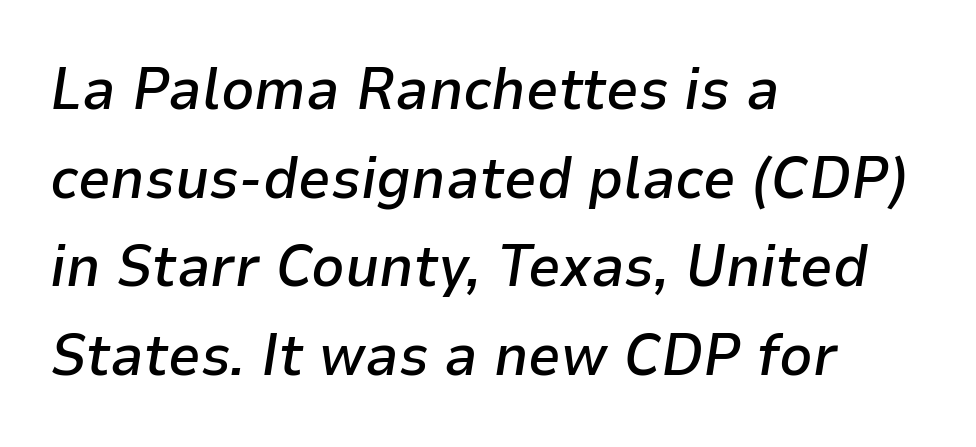
The image shows 58 px semibold type, italic (leaning right); set left-aligned, normal line spacing (1.53x), normal letter spacing, not underlined; low stroke contrast and a medium x-height.
